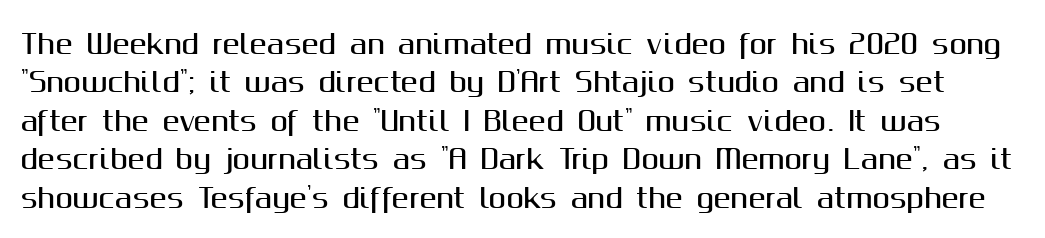
The image shows 26 px text type, upright; set normal line spacing (1.48x), normal letter spacing, not underlined.
